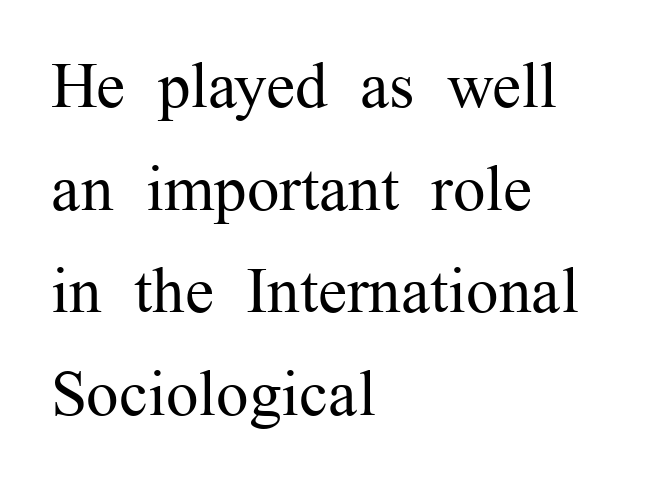
The passage shown is typeset with a serif family. Between one letter and the next there's only the usual sliver of space. If you drew a line through each stem, it would be perfectly vertical. The lines are quadded left. The passage shown is not bold in any degree. How would I describe the line gaps? Plain and ordinary.
